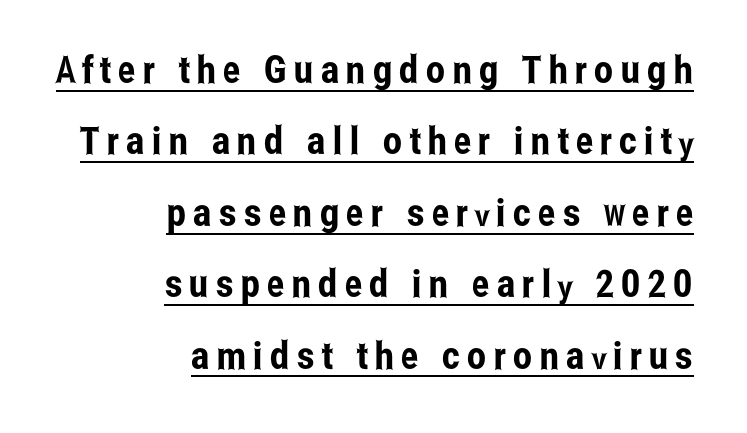
The image shows 38 px condensed sans-serif type, upright; set right-aligned, line spacing 1.88x, underlined; low stroke contrast and a medium x-height.
